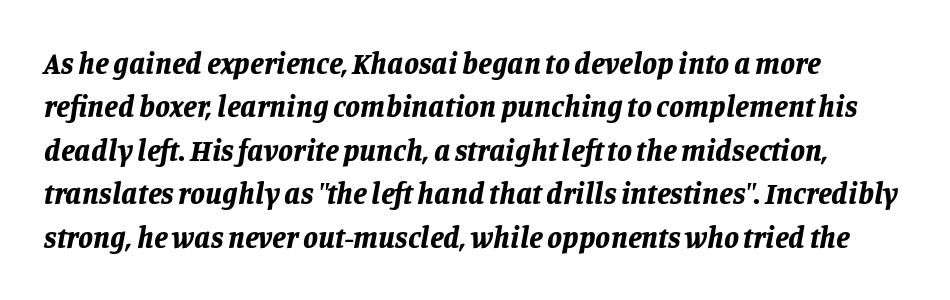
The image shows 30 px bold type, italic (leaning right); set normal line spacing (1.45x), normal letter spacing, not underlined; low stroke contrast and a large x-height.
